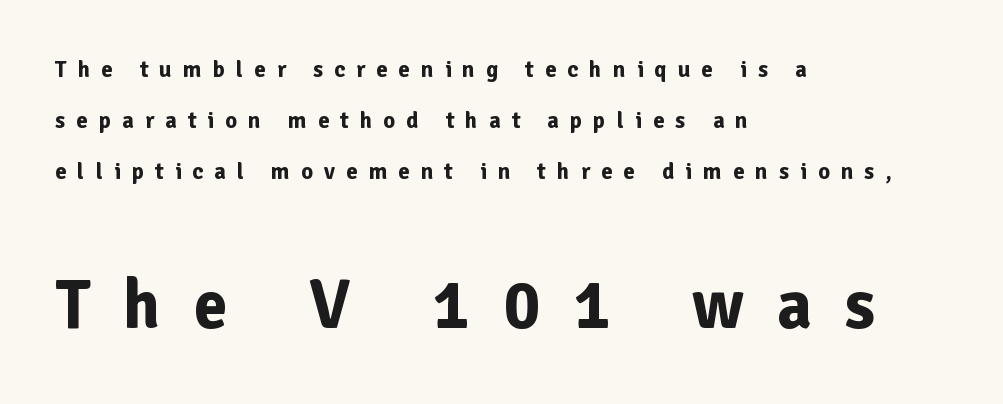
{"serif": "no", "italic": "no", "bold": "yes", "weight": "bold", "width": "normal", "stroke_contrast": "low", "x_height": "medium", "monospaced": "no", "underline": "no", "align": "left", "line_spacing": "loose", "line_spacing_ratio": 2.21, "letter_spacing": "wide", "letter_spacing_em": 0.48, "larger_block": "second", "size_ratio": 3.0, "glyph_px": 69}
